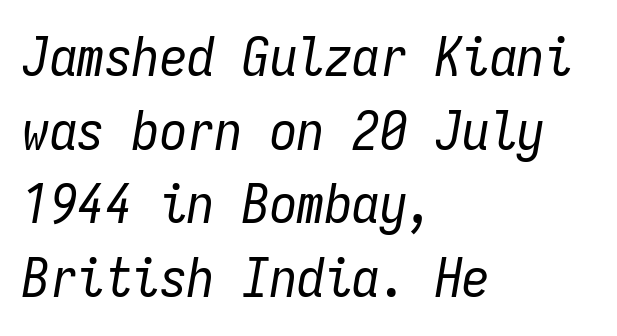
Q: Is the text bold? A: No.
Q: Is the text italic (slanted)? A: Yes, it leans right by about 9 degrees.
Q: Is the text underlined? A: No.
Q: How is the paragraph aligned? A: Left-aligned.
Q: Is the spacing between letters normal or unusually wide? A: Normal.
Q: Is the spacing between lines tight, normal or loose? A: Normal.
Q: Width (condensed, normal, or wide)? A: Condensed.
Q: Stroke contrast? A: Low.
Q: x-height? A: Medium.
Q: Monospaced? A: Yes.
